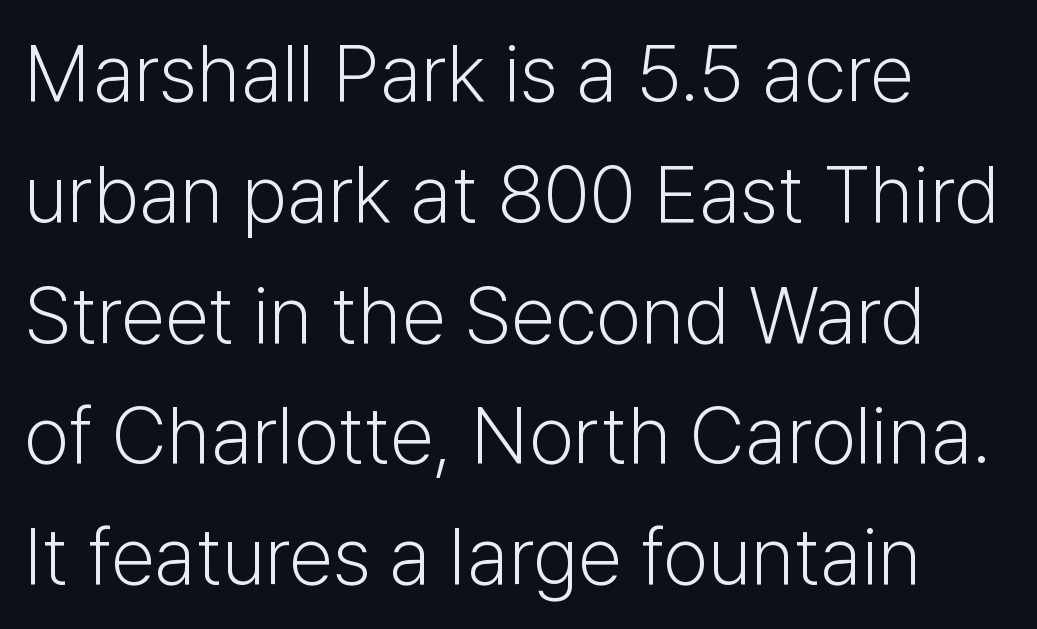
The image shows 80 px light sans-serif type, upright; set left-aligned, normal line spacing (1.51x), normal letter spacing, not underlined; low stroke contrast and a medium x-height.
